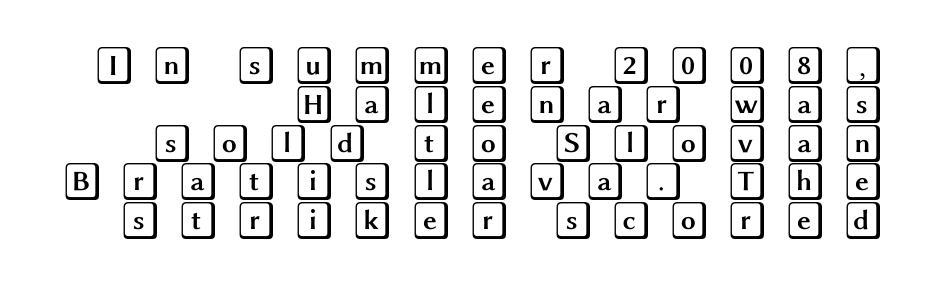
Short and long lines alike share a common ending point at right. Compared with typical body copy, the letter spacing here is much looser. The area under the type is left untouched. Regarding leading, the lines here are crowded together. The letters stand upright; this is a roman face.
